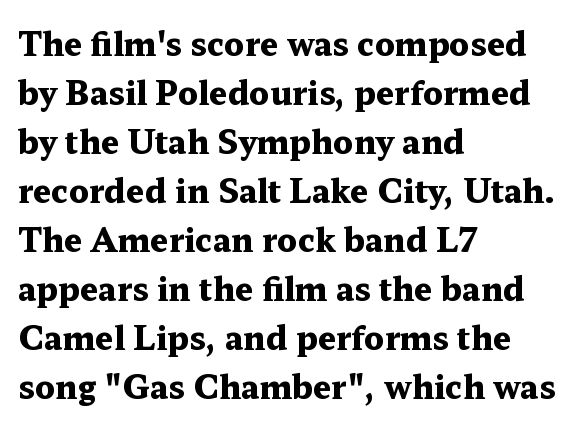
Q: Is the text bold? A: Yes.
Q: Is the text italic (slanted)? A: No, it is upright.
Q: Is the typeface a serif or a sans-serif typeface? A: Serif.
Q: Is the text underlined? A: No.
Q: How is the paragraph aligned? A: Left-aligned.
Q: Is the spacing between letters normal or unusually wide? A: Normal.
Q: Is the spacing between lines tight, normal or loose? A: Normal.
Q: Width (condensed, normal, or wide)? A: Wide.
Q: Stroke contrast? A: Medium.
Q: x-height? A: Medium.
Q: Monospaced? A: No.
